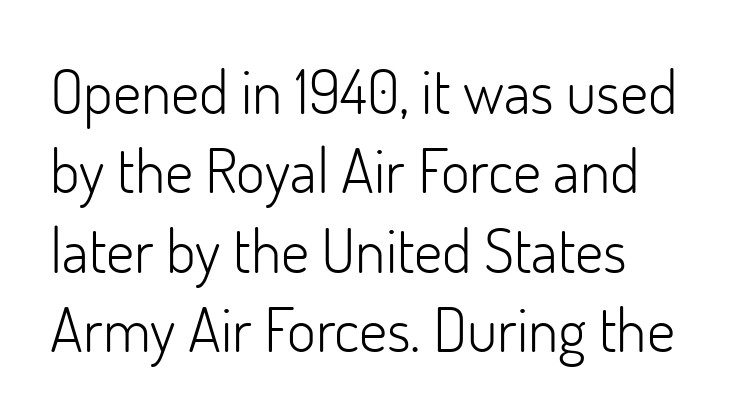
What kind of face is this? One without serifs — a sans. A typesetter would call this proportional, since set widths differ per character. Unbolded letterforms with no extra heft. Whoever set this chose a conventional vertical rhythm.
